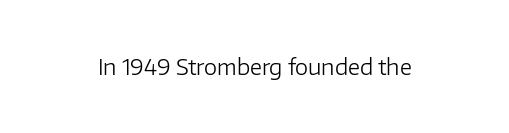
The image shows 21 px text type, upright; set normal letter spacing, not underlined.
